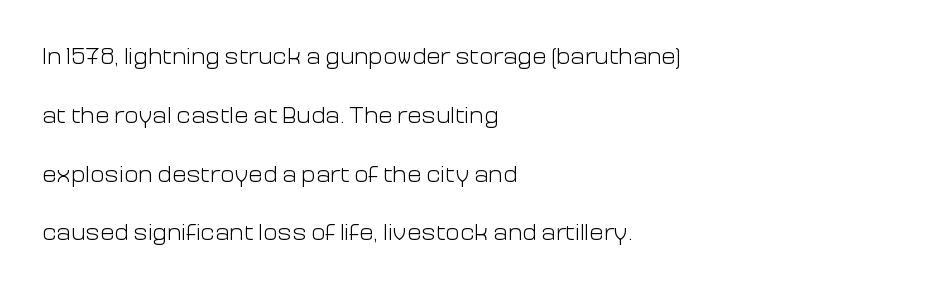
{"italic": "no", "bold": "no", "underline": "no", "align": "left", "line_spacing": "loose", "line_spacing_ratio": 2.45, "letter_spacing": "normal", "letter_spacing_em": 0.0, "glyph_px": 24}
